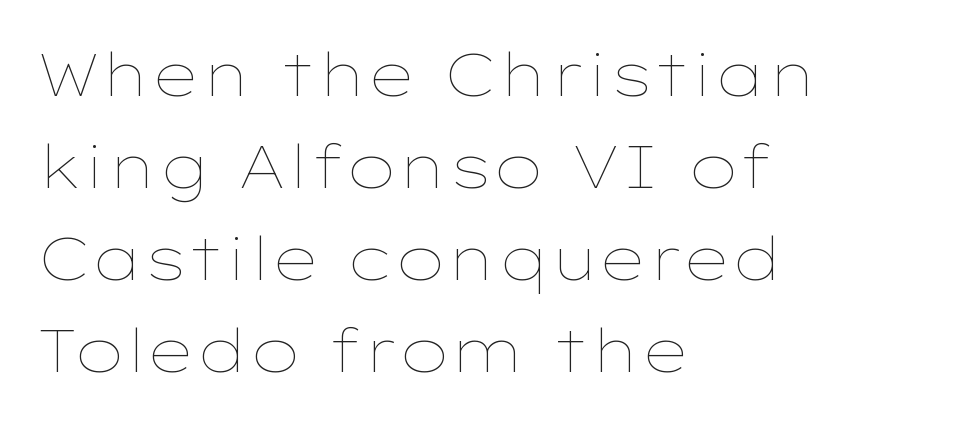
{"italic": "no", "bold": "no", "weight": "thin", "width": "wide", "stroke_contrast": "low", "x_height": "medium", "monospaced": "no", "underline": "no", "align": "left", "line_spacing": "normal", "line_spacing_ratio": 1.56, "letter_spacing": "normal", "letter_spacing_em": 0.0, "glyph_px": 59}
